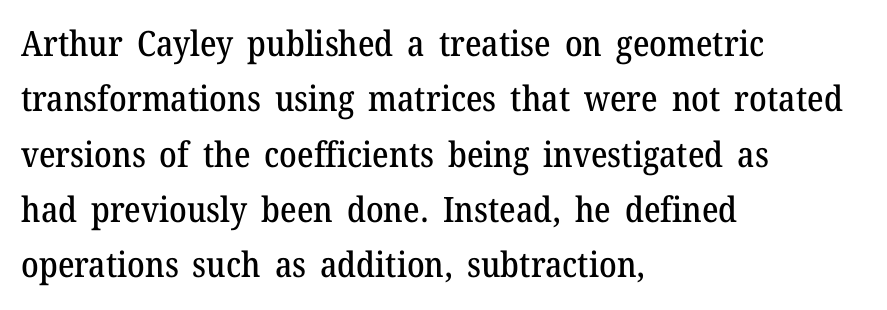
Q: Is the text italic (slanted)? A: No, it is upright.
Q: Is the typeface a serif or a sans-serif typeface? A: Serif.
Q: Is the text underlined? A: No.
Q: How is the paragraph aligned? A: Left-aligned.
Q: Is the spacing between letters normal or unusually wide? A: Normal.
Q: Is the spacing between lines tight, normal or loose? A: Normal.
Q: Width (condensed, normal, or wide)? A: Normal.
Q: Stroke contrast? A: Medium.
Q: x-height? A: Medium.
Q: Monospaced? A: No.
